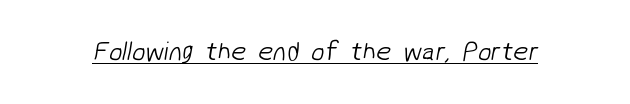
Q: Is the text bold? A: No.
Q: Is the text underlined? A: Yes.
Q: Is the spacing between letters normal or unusually wide? A: Normal.
